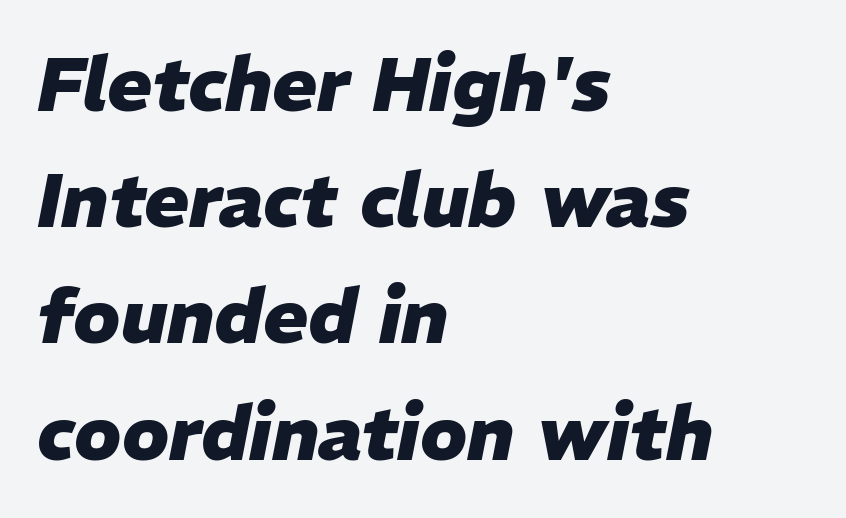
The image shows 75 px heavy type, italic (leaning right); set left-aligned, normal line spacing (1.55x), normal letter spacing, not underlined; low stroke contrast and a medium x-height.
